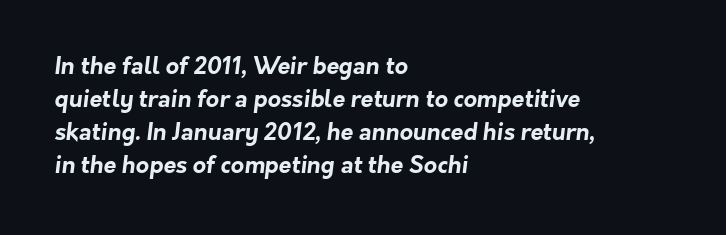
{"bold": "yes", "underline": "no", "align": "left", "line_spacing": "normal", "line_spacing_ratio": 1.43, "letter_spacing": "normal", "letter_spacing_em": 0.0, "glyph_px": 23}
